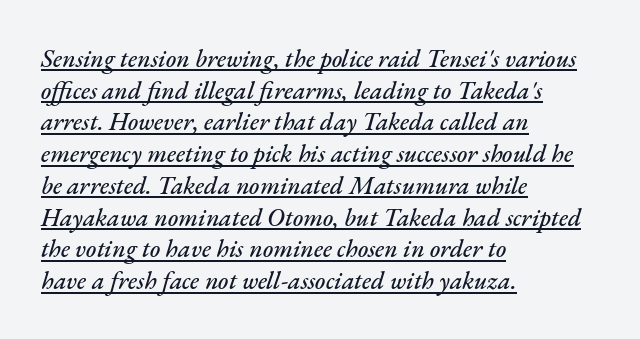
{"italic": "yes", "lean": "right", "slant_degrees": 17, "underline": "yes", "align": "left", "line_spacing": "normal", "line_spacing_ratio": 1.27, "letter_spacing": "normal", "letter_spacing_em": 0.0, "glyph_px": 25}
